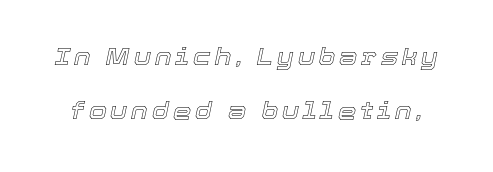
{"italic": "yes", "lean": "right", "slant_degrees": 12, "underline": "no", "line_spacing": "loose", "line_spacing_ratio": 2.35, "glyph_px": 23}
